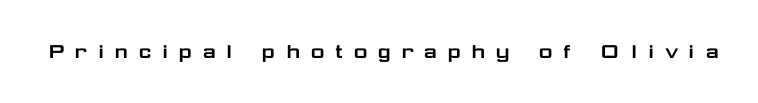
The image shows 24 px text type, upright; set unusually wide letter spacing (+0.38 em), not underlined.
